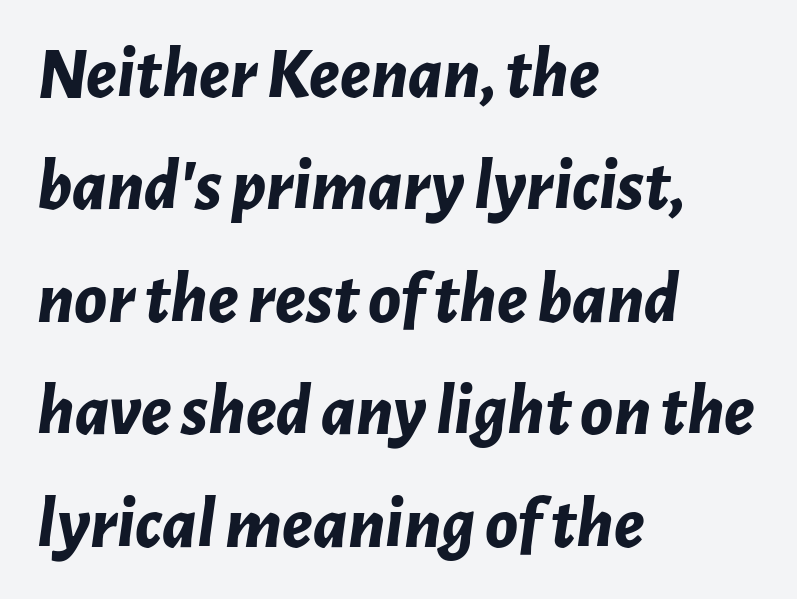
{"italic": "yes", "lean": "right", "slant_degrees": 7, "bold": "yes", "weight": "bold", "width": "normal", "stroke_contrast": "low", "x_height": "medium", "monospaced": "no", "underline": "no", "align": "left", "line_spacing": "normal", "line_spacing_ratio": 1.52, "letter_spacing": "normal", "letter_spacing_em": 0.0, "glyph_px": 74}
